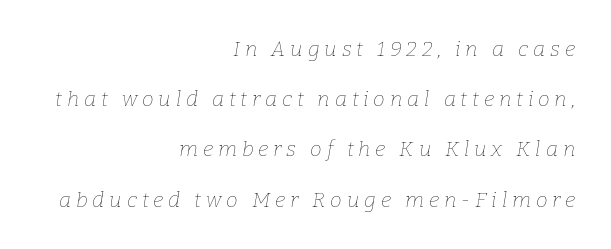
{"italic": "yes", "lean": "right", "slant_degrees": 9, "bold": "no", "underline": "no", "align": "right", "line_spacing": "loose", "line_spacing_ratio": 2.39, "letter_spacing": "wide", "letter_spacing_em": 0.23, "glyph_px": 21}
